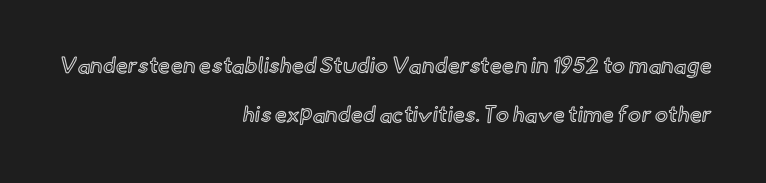
{"underline": "no", "align": "right", "line_spacing": "loose", "line_spacing_ratio": 2.24, "letter_spacing": "normal", "letter_spacing_em": 0.0, "glyph_px": 22}
